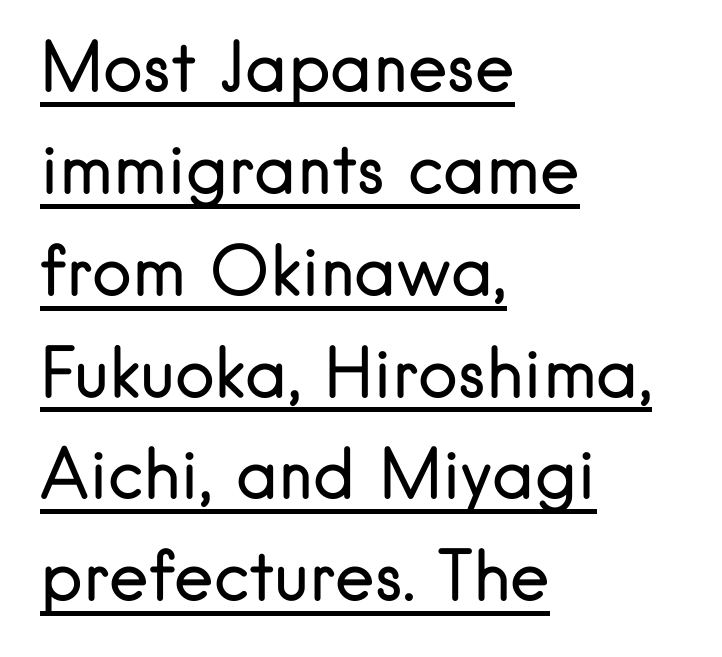
A typographer would call this underscored text. Notice how the stems are strictly vertical — no italics here. Serif or sans? Sans — the stroke terminals are bare. Weight: regular or lighter. The passage shown is typed in a proportional face where columns would drift.
